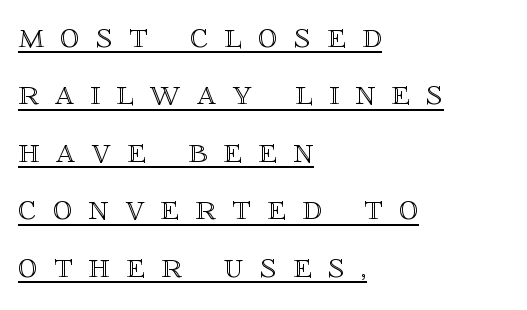
The image shows 38 px text type, upright; set left-aligned, normal line spacing (1.51x), unusually wide letter spacing (+0.43 em), underlined; a large x-height.
